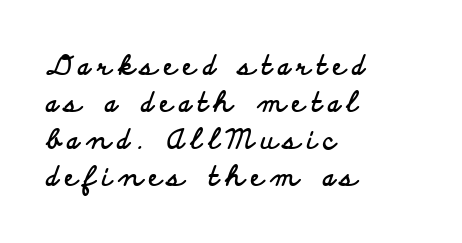
{"bold": "yes", "underline": "no", "align": "left", "line_spacing": "normal", "line_spacing_ratio": 1.37, "letter_spacing": "wide", "letter_spacing_em": 0.25, "glyph_px": 27}
